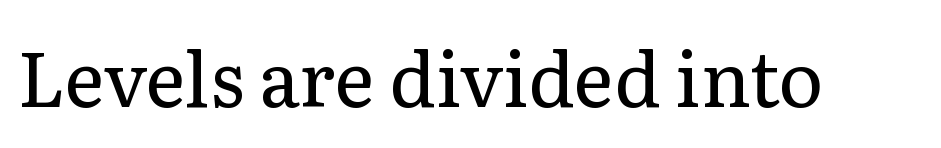
Q: Is the text bold? A: No.
Q: Is the text italic (slanted)? A: No, it is upright.
Q: Is the typeface a serif or a sans-serif typeface? A: Serif.
Q: Is the text underlined? A: No.
Q: Is the spacing between letters normal or unusually wide? A: Normal.
Q: Width (condensed, normal, or wide)? A: Normal.
Q: Stroke contrast? A: Low.
Q: x-height? A: Medium.
Q: Monospaced? A: No.
